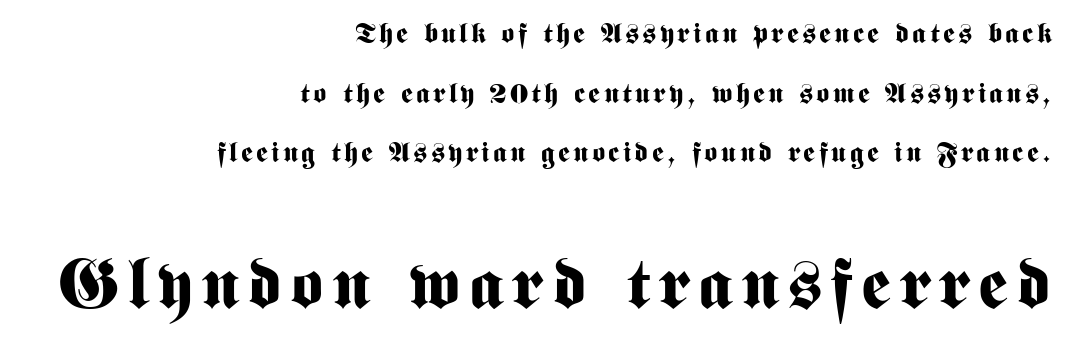
Quick note: underline off. The letters carry no serifs — their stems end cleanly without finishing strokes. Here the designer chose a conventional face with non-uniform glyph widths. The more generous point size was reserved for the lower chunk. Vertical spacing — loose.
